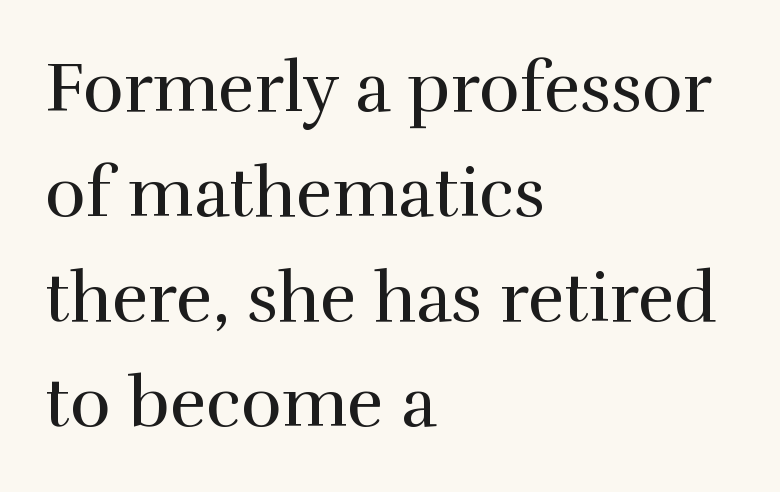
{"serif": "yes", "italic": "no", "bold": "no", "weight": "regular", "width": "normal", "x_height": "medium", "monospaced": "no", "underline": "no", "align": "left", "line_spacing": "normal", "line_spacing_ratio": 1.52, "letter_spacing": "normal", "letter_spacing_em": 0.0, "glyph_px": 69}
